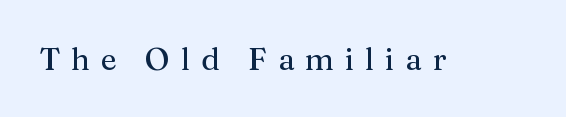
{"serif": "yes", "italic": "no", "width": "normal", "stroke_contrast": "medium", "x_height": "medium", "monospaced": "no", "underline": "no", "letter_spacing": "wide", "letter_spacing_em": 0.35, "glyph_px": 31}
